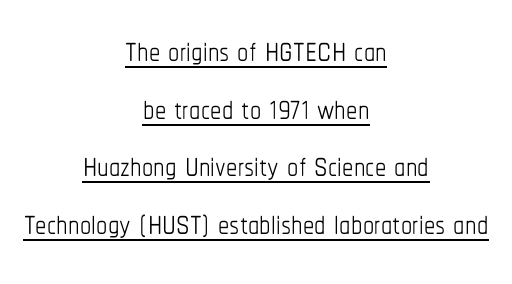
Q: Is the text bold? A: No.
Q: Is the text italic (slanted)? A: No, it is upright.
Q: Is the text underlined? A: Yes.
Q: How is the paragraph aligned? A: Centered.
Q: Is the spacing between letters normal or unusually wide? A: Normal.
Q: Is the spacing between lines tight, normal or loose? A: Normal.
Q: Width (condensed, normal, or wide)? A: Condensed.
Q: Stroke contrast? A: Low.
Q: x-height? A: Medium.
Q: Monospaced? A: No.
